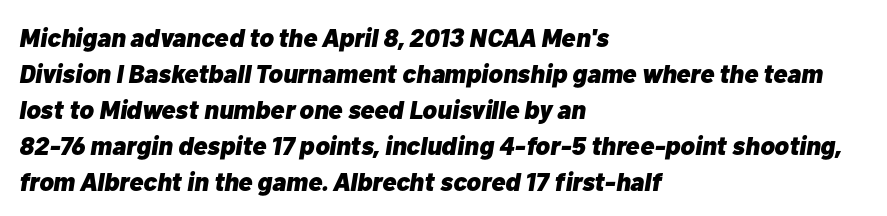
{"italic": "yes", "lean": "right", "slant_degrees": 10, "bold": "yes", "underline": "no", "align": "left", "line_spacing": "normal", "line_spacing_ratio": 1.38, "letter_spacing": "normal", "letter_spacing_em": 0.0, "glyph_px": 26}
